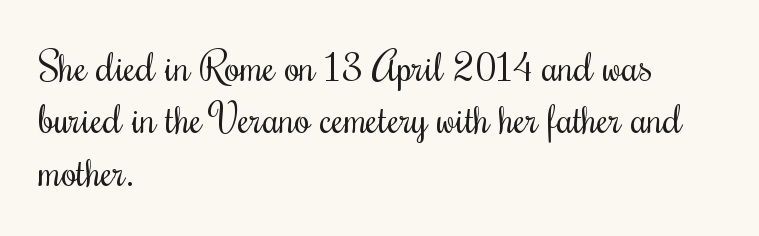
{"serif": "yes", "bold": "no", "weight": "regular", "width": "condensed", "stroke_contrast": "medium", "x_height": "small", "monospaced": "no", "underline": "no", "align": "left", "line_spacing": "normal", "line_spacing_ratio": 1.31, "letter_spacing": "normal", "letter_spacing_em": 0.0, "glyph_px": 40}
